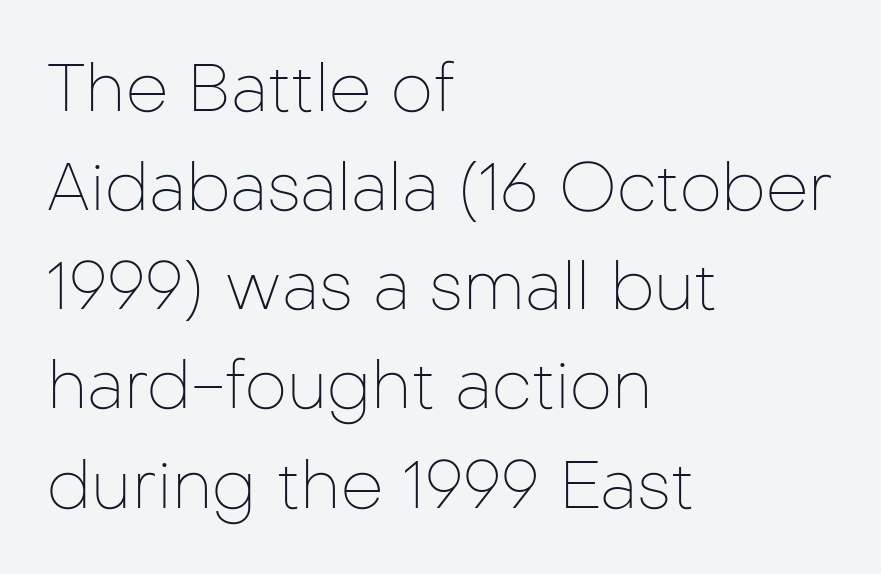
Q: Is the text bold? A: No.
Q: Is the text italic (slanted)? A: No, it is upright.
Q: Is the typeface a serif or a sans-serif typeface? A: Sans-serif.
Q: Is the text underlined? A: No.
Q: How is the paragraph aligned? A: Left-aligned.
Q: Is the spacing between letters normal or unusually wide? A: Normal.
Q: Is the spacing between lines tight, normal or loose? A: Normal.
Q: Width (condensed, normal, or wide)? A: Normal.
Q: Stroke contrast? A: Low.
Q: x-height? A: Medium.
Q: Monospaced? A: No.
